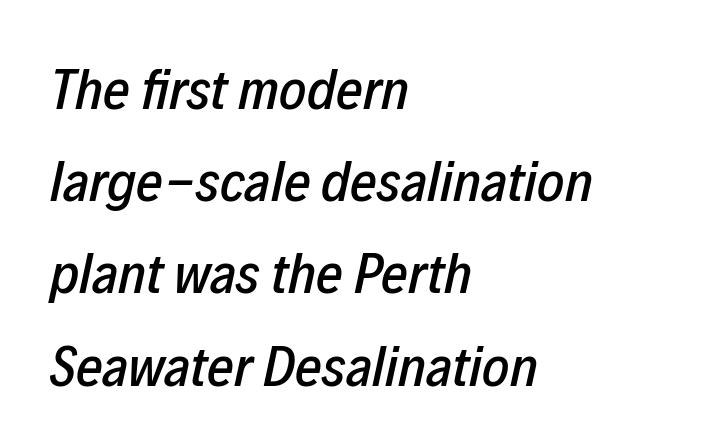
The image shows 58 px condensed type, italic (leaning right); set left-aligned, normal line spacing (1.59x), normal letter spacing, not underlined; low stroke contrast and a medium x-height.
